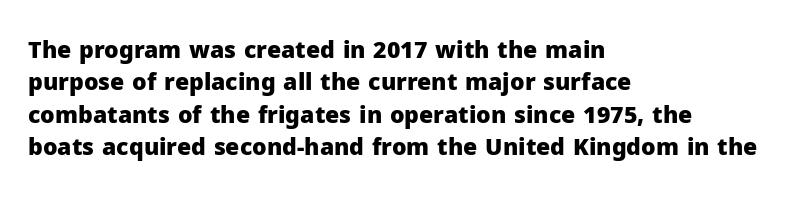
The image shows 23 px bold type, upright; set left-aligned, normal line spacing (1.41x), normal letter spacing, not underlined.
